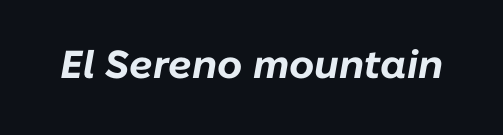
{"italic": "yes", "lean": "right", "slant_degrees": 10, "bold": "yes", "weight": "bold", "width": "normal", "stroke_contrast": "low", "x_height": "medium", "monospaced": "no", "underline": "no", "letter_spacing": "normal", "letter_spacing_em": 0.0, "glyph_px": 39}
